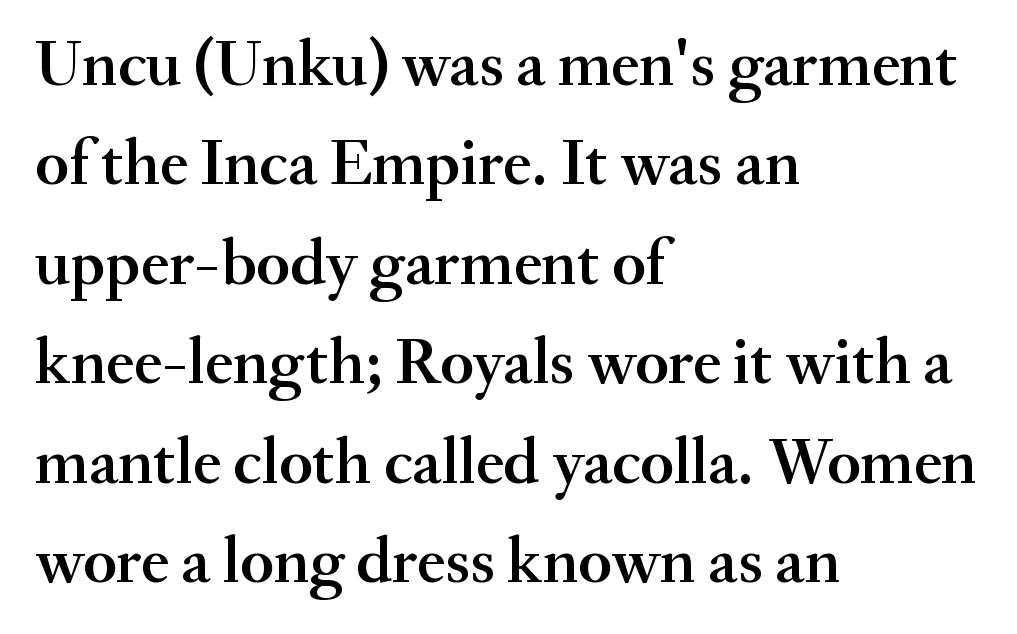
The image shows 65 px semibold serif type, upright; set left-aligned, normal line spacing (1.53x), normal letter spacing, not underlined; medium stroke contrast and a small x-height.
